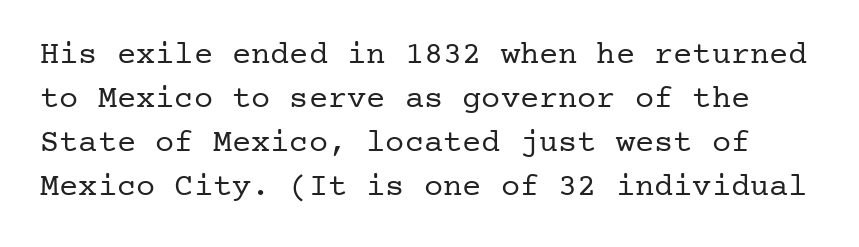
The image shows 32 px regular-weight serif type, upright; set normal line spacing (1.38x), normal letter spacing, not underlined; low stroke contrast and a medium x-height.
